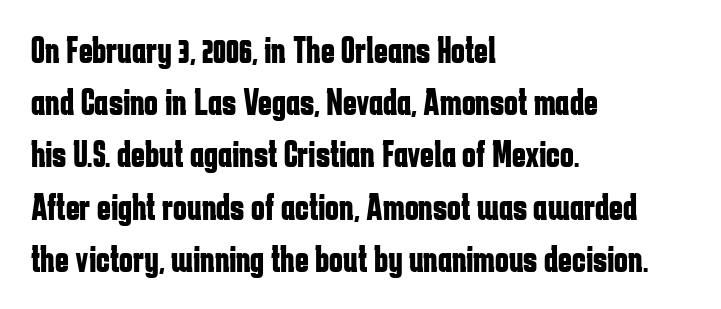
The image shows 37 px bold, condensed sans-serif type, upright; set left-aligned, normal line spacing (1.41x), normal letter spacing, not underlined; low stroke contrast and a medium x-height.
